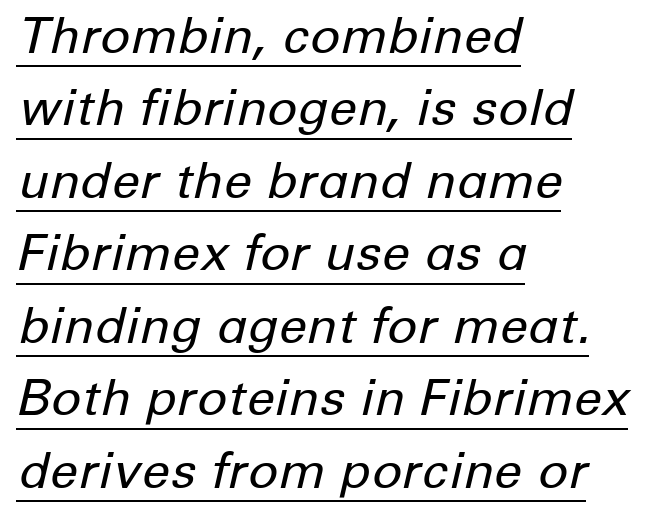
Q: Is the text bold? A: No.
Q: Is the text italic (slanted)? A: Yes, it leans right by about 12 degrees.
Q: Is the text underlined? A: Yes.
Q: How is the paragraph aligned? A: Left-aligned.
Q: Is the spacing between letters normal or unusually wide? A: Normal.
Q: Is the spacing between lines tight, normal or loose? A: Normal.
Q: Width (condensed, normal, or wide)? A: Normal.
Q: Stroke contrast? A: Low.
Q: x-height? A: Medium.
Q: Monospaced? A: No.
